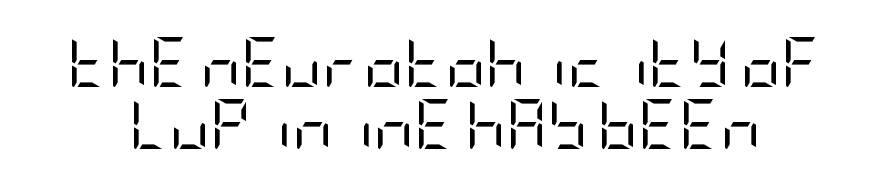
This is not heavy type; no bold has been used. Bare-footed words on every line. No feet cap the strokes, marking this as sans-serif type. Notice how the stems are strictly vertical — no italics here. Default kerning and tracking; the words read as compact shapes.
